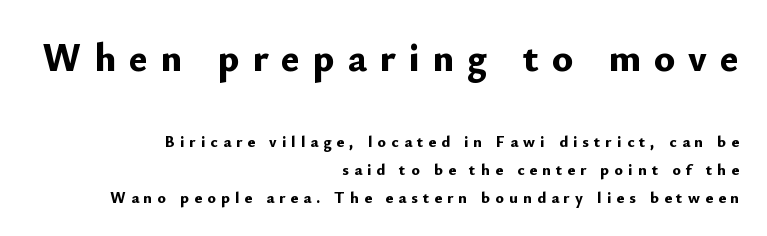
{"serif": "no", "italic": "no", "bold": "yes", "weight": "bold", "width": "normal", "stroke_contrast": "low", "x_height": "small", "monospaced": "no", "underline": "no", "align": "right", "line_spacing_ratio": 1.75, "letter_spacing": "wide", "letter_spacing_em": 0.32, "larger_block": "first", "size_ratio": 2.5, "glyph_px": 40}
